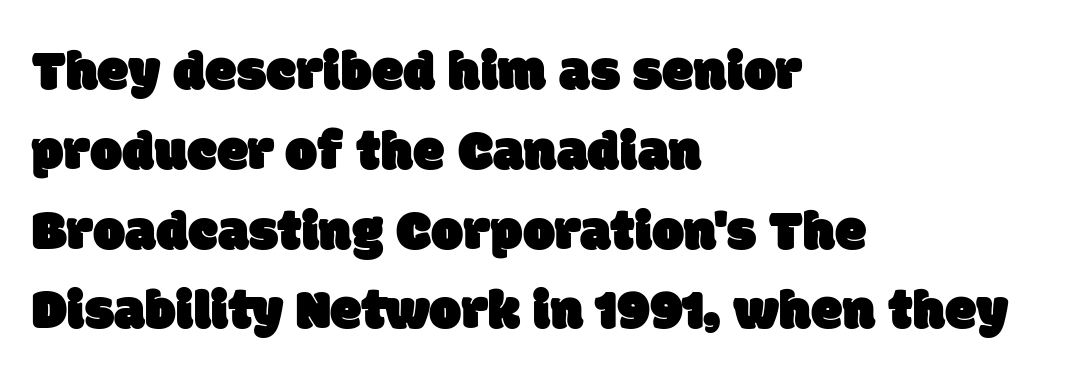
The image shows 57 px sans-serif type; set left-aligned, normal line spacing (1.4x), normal letter spacing, not underlined; low stroke contrast and a large x-height.
